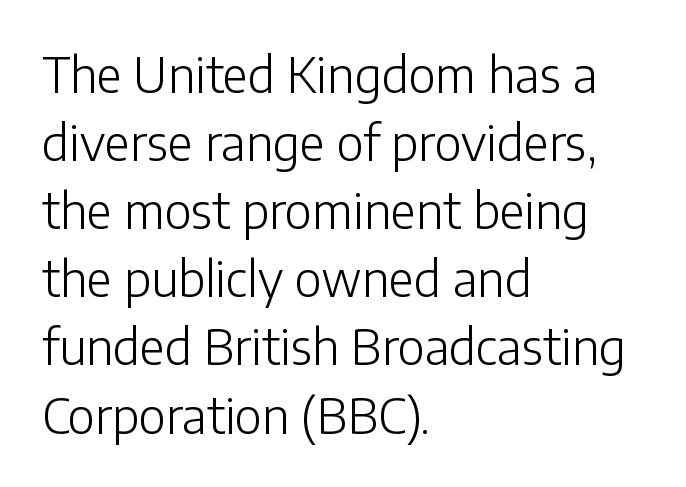
The passage shown has conventional tracking throughout. Note: no serifs on the glyphs. The baseline area is clear. The lettering holds an erect, upright posture throughout. The font is comparable to plain body text, perhaps lighter. Leftover space on each line is placed entirely after the last word.
